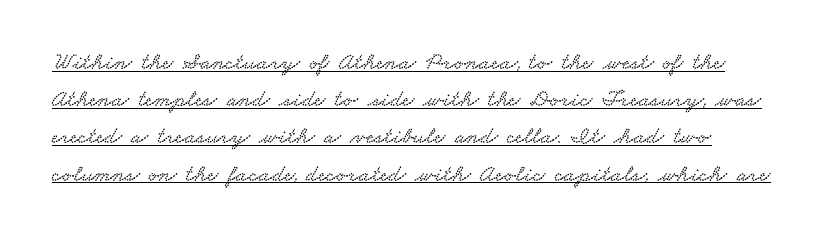
Q: Is the text underlined? A: Yes.
Q: Is the spacing between letters normal or unusually wide? A: Normal.
Q: Is the spacing between lines tight, normal or loose? A: Normal.
